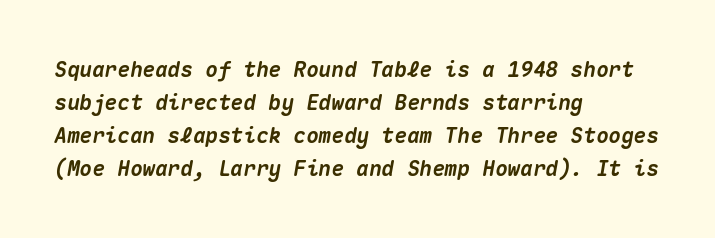
Characters follow at the spacing the type designer built in. In terms of weight, the rendering is a true, heavy bold. Designer's note — italics engaged. The space directly below the letters is spotless. Line spacing here is normal.
